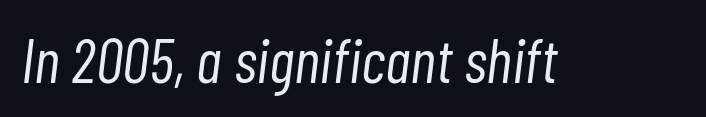
Just letters on the line, the space beneath them empty. Varying glyph widths throughout — classic text-font behaviour. The gaps between neighbouring characters are ordinary and unremarkable. A quiet, ordinary-to-light weight characterises the typeface.
